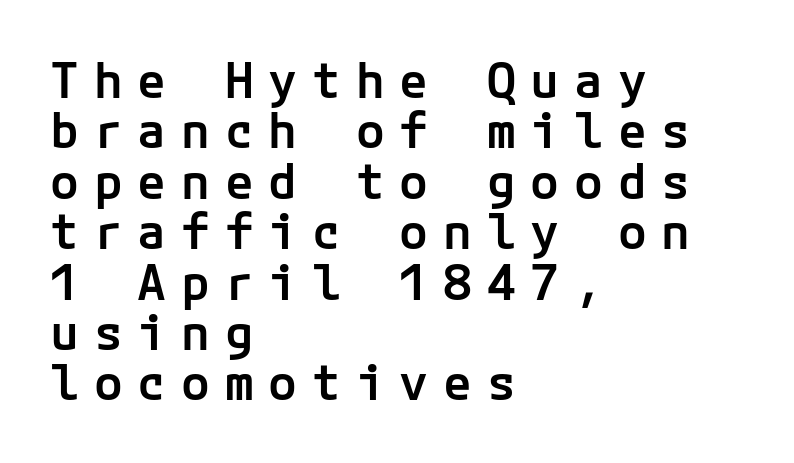
No word sits above an underline. The passage is arranged the way most books set body copy — flush left. The lines are packed closely together with very little leading. What stands out about the letter spacing? Its width — letters are far apart. The type family on display is of the sans-serif kind.
